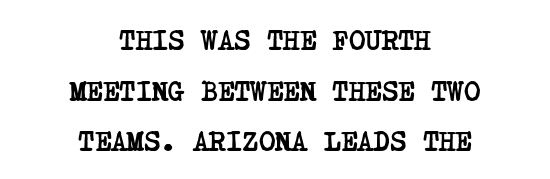
Bare-footed words on every line. Each word holds together tightly as a unit, with standard inter-letter gaps. Each letter's strokes conclude with small projecting serifs. You'd pick this weight for a headline — it's a proper bold.
